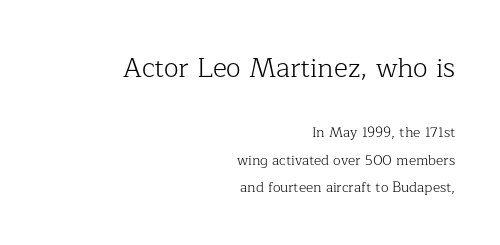
Q: Is the text bold? A: No.
Q: Is the text italic (slanted)? A: No, it is upright.
Q: Is the text underlined? A: No.
Q: How is the paragraph aligned? A: Right-aligned.
Q: Is the spacing between letters normal or unusually wide? A: Normal.
Q: Is the spacing between lines tight, normal or loose? A: Loose.
Q: Which block of text is set in a larger size, the first (top) or the second (bottom)? A: The first (top) one.
